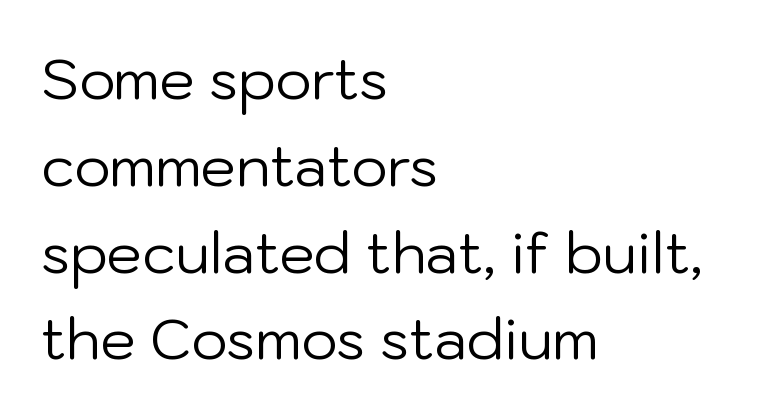
Q: Is the text bold? A: No.
Q: Is the text italic (slanted)? A: No, it is upright.
Q: Is the typeface a serif or a sans-serif typeface? A: Sans-serif.
Q: Is the text underlined? A: No.
Q: How is the paragraph aligned? A: Left-aligned.
Q: Is the spacing between letters normal or unusually wide? A: Normal.
Q: Is the spacing between lines tight, normal or loose? A: Normal.
Q: Width (condensed, normal, or wide)? A: Normal.
Q: Stroke contrast? A: Low.
Q: x-height? A: Medium.
Q: Monospaced? A: No.
